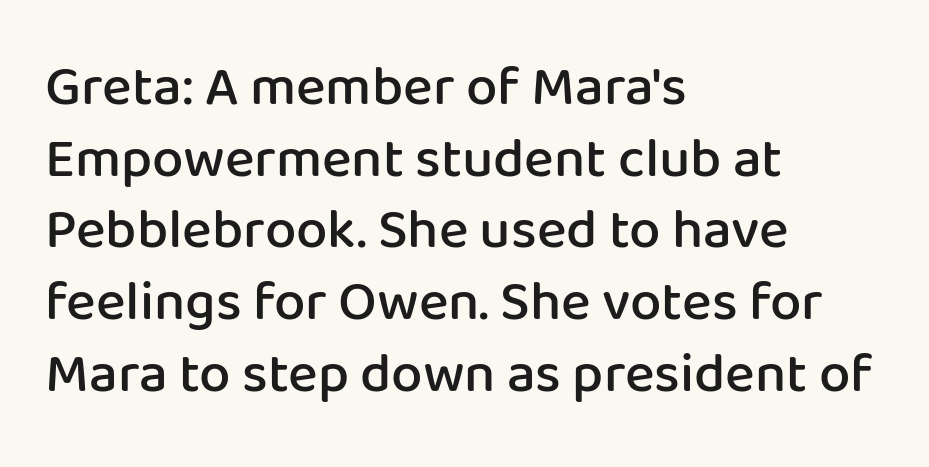
Q: Is the text bold? A: Semi-bold.
Q: Is the text italic (slanted)? A: No, it is upright.
Q: Is the typeface a serif or a sans-serif typeface? A: Sans-serif.
Q: Is the text underlined? A: No.
Q: How is the paragraph aligned? A: Left-aligned.
Q: Is the spacing between letters normal or unusually wide? A: Normal.
Q: Is the spacing between lines tight, normal or loose? A: Normal.
Q: Width (condensed, normal, or wide)? A: Normal.
Q: Stroke contrast? A: Low.
Q: x-height? A: Medium.
Q: Monospaced? A: No.
